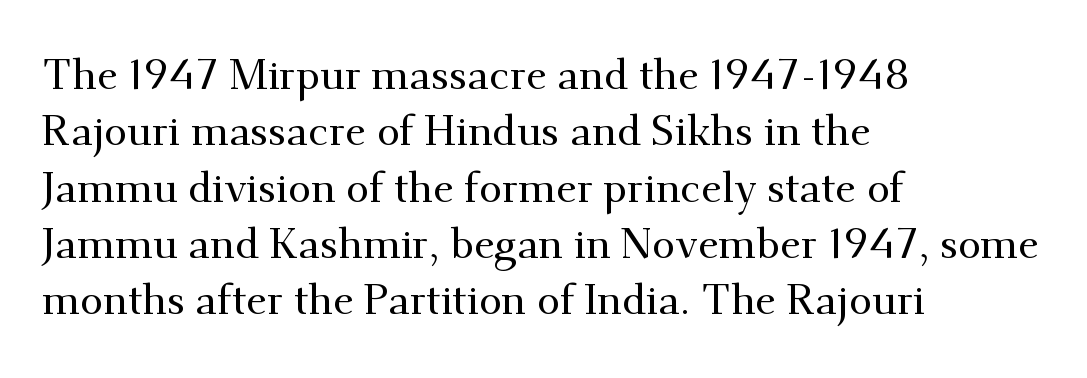
{"serif": "yes", "italic": "no", "width": "normal", "stroke_contrast": "medium", "x_height": "small", "monospaced": "no", "underline": "no", "align": "left", "line_spacing": "normal", "line_spacing_ratio": 1.34, "letter_spacing": "normal", "letter_spacing_em": 0.0, "glyph_px": 42}
